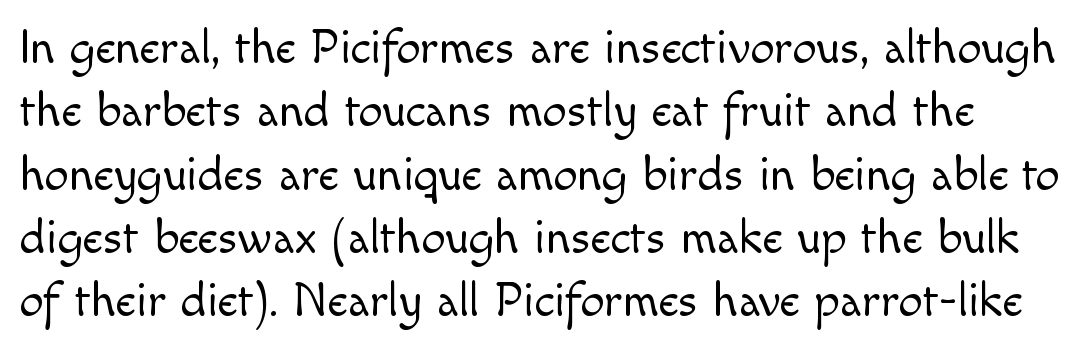
Q: Is the text bold? A: No.
Q: Is the text italic (slanted)? A: No, it is upright.
Q: Is the typeface a serif or a sans-serif typeface? A: Sans-serif.
Q: Is the text underlined? A: No.
Q: Is the spacing between letters normal or unusually wide? A: Normal.
Q: Is the spacing between lines tight, normal or loose? A: Normal.
Q: Width (condensed, normal, or wide)? A: Normal.
Q: x-height? A: Small.
Q: Monospaced? A: No.
